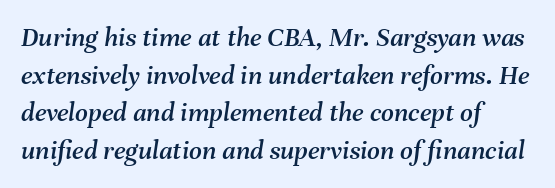
Leftover space on each line is placed entirely after the last word. There is no visible air inserted between adjacent glyphs. Decoration check: the copy has no underline. Proportional: the letters do not fall into vertical columns. Emphasis-style slanted type is in use.
